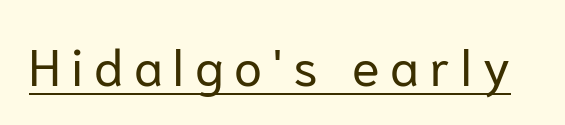
The image shows 51 px regular-weight sans-serif type, upright; set unusually wide letter spacing (+0.21 em), underlined; low stroke contrast and a medium x-height.
